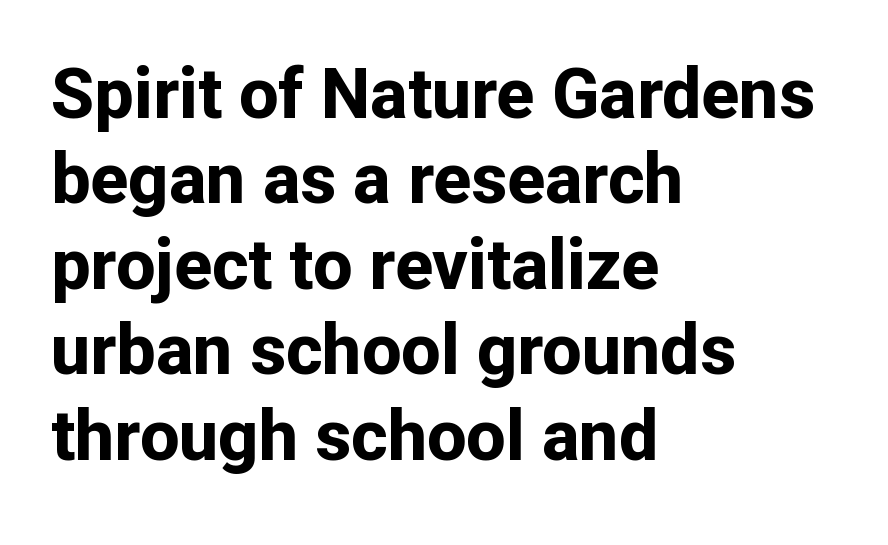
The gaps between neighbouring characters are ordinary and unremarkable. A roman cut, with each character standing at attention. Beneath every word, the page is bare. This rendering uses left alignment, leaving the right contour irregular. Each glyph is drawn with heavy, bold strokes.
